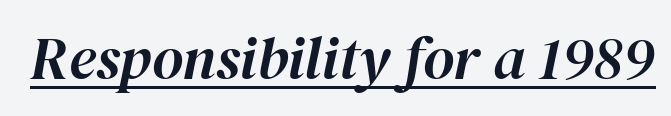
The image shows 60 px text type, italic (leaning right); set normal letter spacing, underlined; high stroke contrast and a medium x-height.
